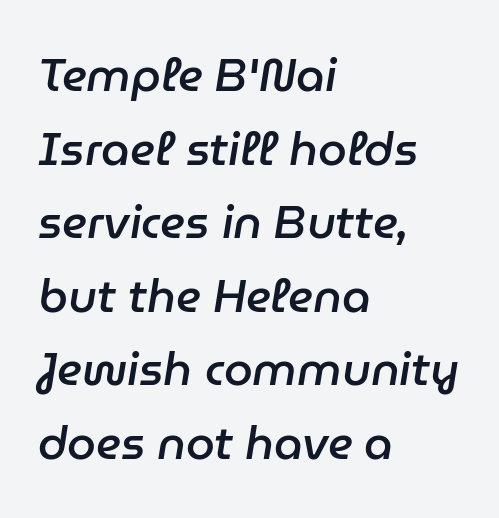
Emphasis-style slanted type is in use. In terms of weight, the rendering is demibold, just under bold. Nothing unusual about the tracking: characters are spaced as the font intends. Glance below the letters and you will spot only blank space. The letters advance in unequal steps, a hallmark of proportional type.
